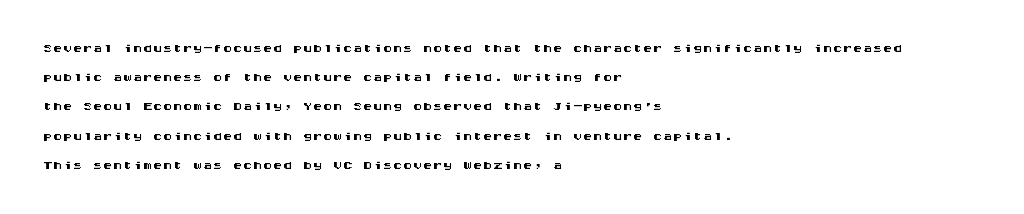
{"italic": "no", "underline": "no", "align": "left", "line_spacing": "normal", "line_spacing_ratio": 1.46, "letter_spacing": "normal", "letter_spacing_em": 0.0, "glyph_px": 20}
